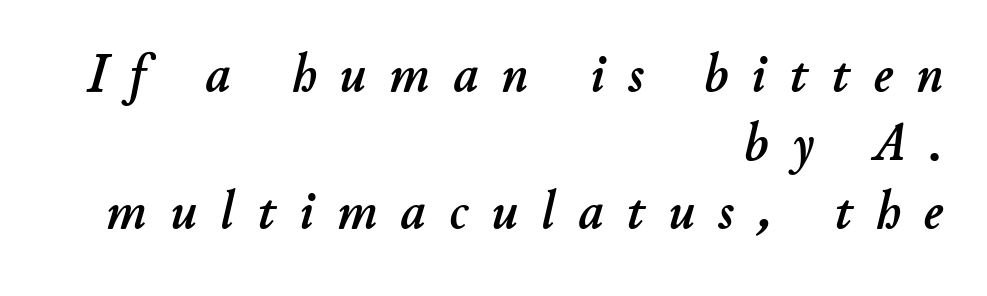
Q: Is the text italic (slanted)? A: Yes, it leans right by about 11 degrees.
Q: Is the text underlined? A: No.
Q: How is the paragraph aligned? A: Right-aligned.
Q: Is the spacing between letters normal or unusually wide? A: Unusually wide.
Q: Is the spacing between lines tight, normal or loose? A: Normal.
Q: Width (condensed, normal, or wide)? A: Normal.
Q: Stroke contrast? A: Low.
Q: x-height? A: Small.
Q: Monospaced? A: No.
